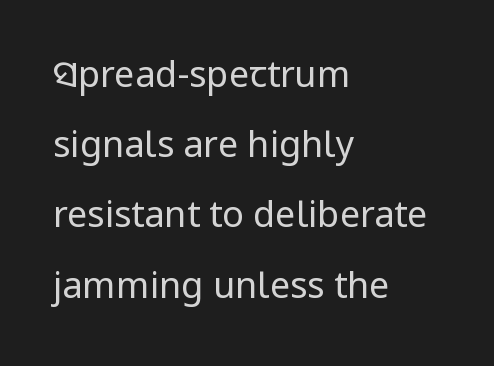
The image shows 36 px regular-weight sans-serif type, upright; set left-aligned, loose line spacing (1.95x), normal letter spacing, not underlined; low stroke contrast and a medium x-height.
